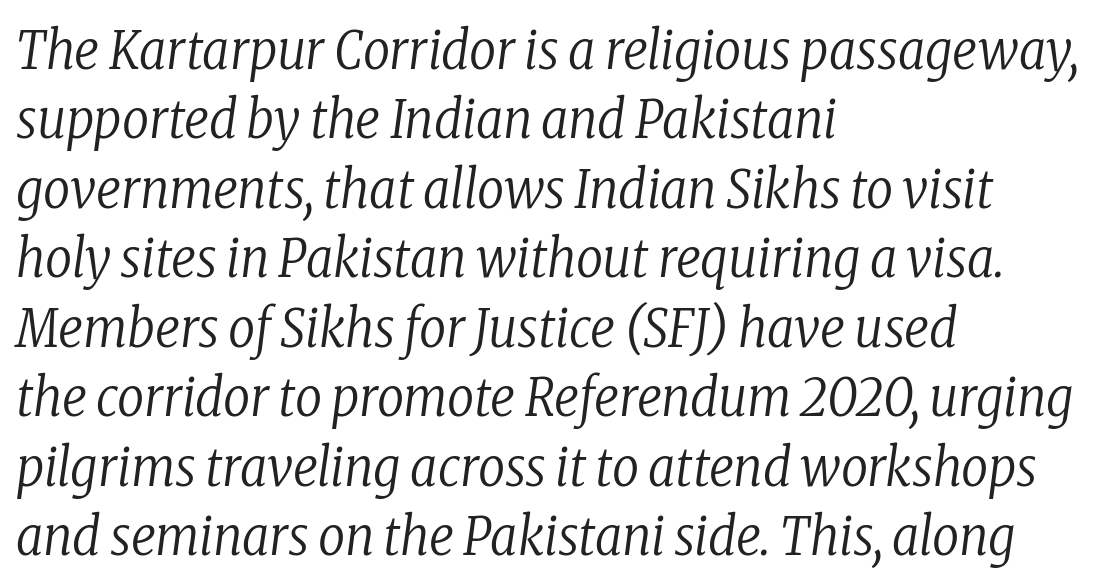
{"serif": "yes", "italic": "yes", "lean": "right", "slant_degrees": 8, "bold": "no", "weight": "regular", "width": "condensed", "stroke_contrast": "low", "x_height": "medium", "monospaced": "no", "underline": "no", "align": "left", "line_spacing": "normal", "line_spacing_ratio": 1.31, "letter_spacing": "normal", "letter_spacing_em": 0.0, "glyph_px": 53}
